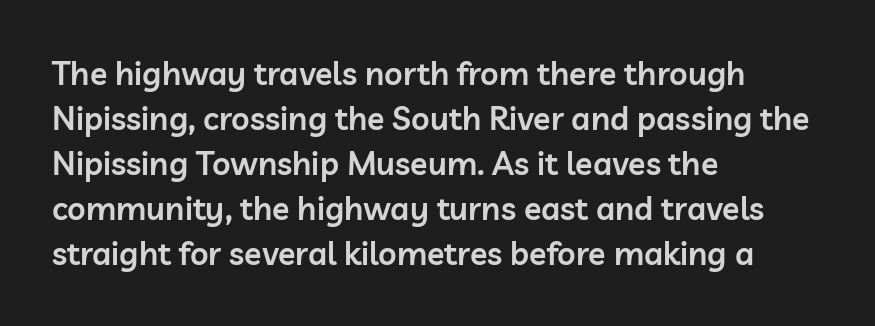
{"serif": "no", "italic": "no", "bold": "semi", "weight": "semibold", "width": "normal", "stroke_contrast": "low", "x_height": "medium", "monospaced": "no", "underline": "no", "align": "left", "line_spacing": "normal", "line_spacing_ratio": 1.41, "letter_spacing": "normal", "letter_spacing_em": 0.0, "glyph_px": 32}
